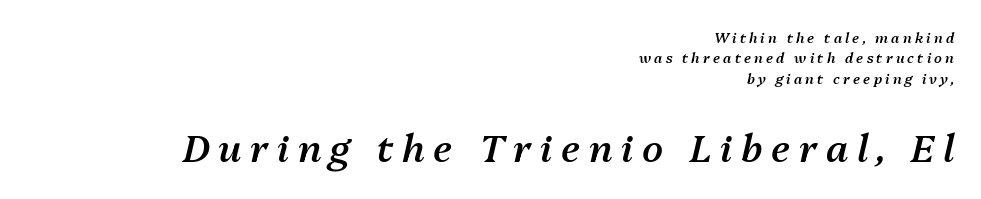
The image shows 38 px semibold type, italic (leaning right); set right-aligned, normal line spacing (1.46x), unusually wide letter spacing (+0.23 em), not underlined; the second (bottom) block is 2.71x larger; medium stroke contrast and a medium x-height.
